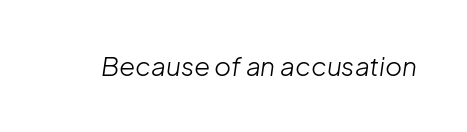
The image shows 26 px text type, italic (leaning right); set normal letter spacing, not underlined.
